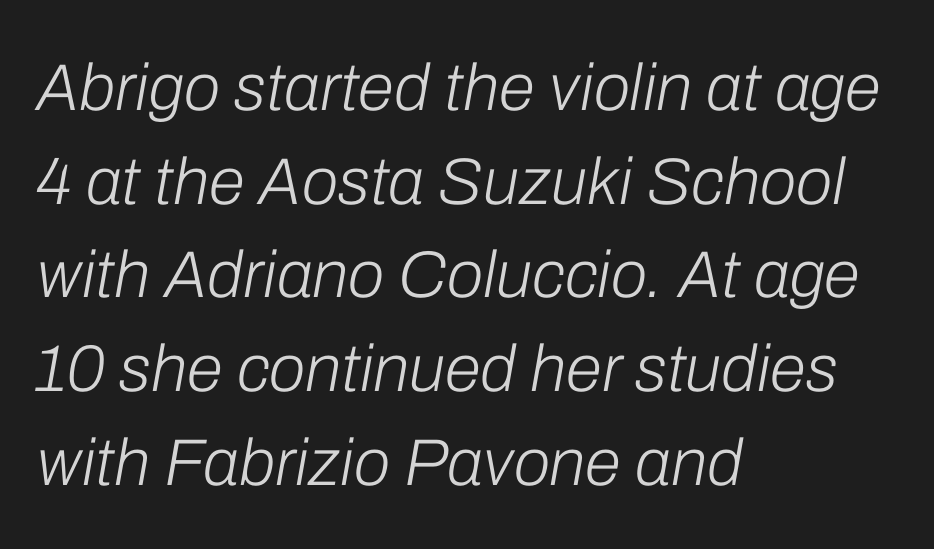
{"italic": "yes", "lean": "right", "slant_degrees": 10, "bold": "no", "weight": "light", "width": "normal", "stroke_contrast": "low", "x_height": "medium", "monospaced": "no", "underline": "no", "align": "left", "line_spacing": "normal", "line_spacing_ratio": 1.42, "letter_spacing": "normal", "letter_spacing_em": 0.0, "glyph_px": 66}
